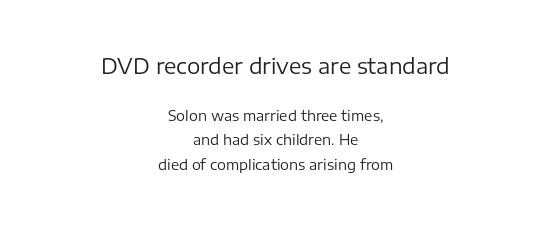
Q: Is the text bold? A: No.
Q: Is the text italic (slanted)? A: No, it is upright.
Q: Is the text underlined? A: No.
Q: How is the paragraph aligned? A: Centered.
Q: Is the spacing between letters normal or unusually wide? A: Normal.
Q: Which block of text is set in a larger size, the first (top) or the second (bottom)? A: The first (top) one.
